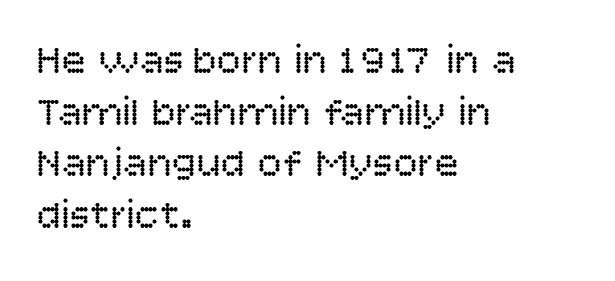
{"serif": "no", "italic": "no", "bold": "no", "weight": "regular", "width": "normal", "stroke_contrast": "low", "x_height": "large", "monospaced": "no", "underline": "no", "align": "left", "line_spacing": "normal", "line_spacing_ratio": 1.26, "letter_spacing": "normal", "letter_spacing_em": 0.0, "glyph_px": 41}
